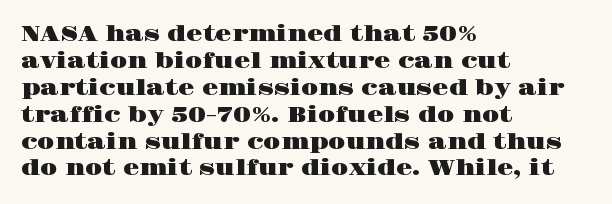
No word sits above an underline. Rendered with straight, roman letterforms. A typesetter would call this leading conventional body-copy spacing. Nothing unusual about the tracking: characters are spaced as the font intends. Line starts are locked; line ends wander.
